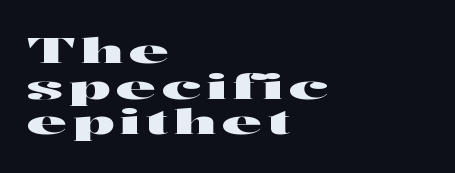
{"serif": "no", "italic": "no", "width": "wide", "stroke_contrast": "high", "x_height": "medium", "monospaced": "no", "underline": "no", "align": "left", "line_spacing": "tight", "line_spacing_ratio": 1.05, "glyph_px": 34}
